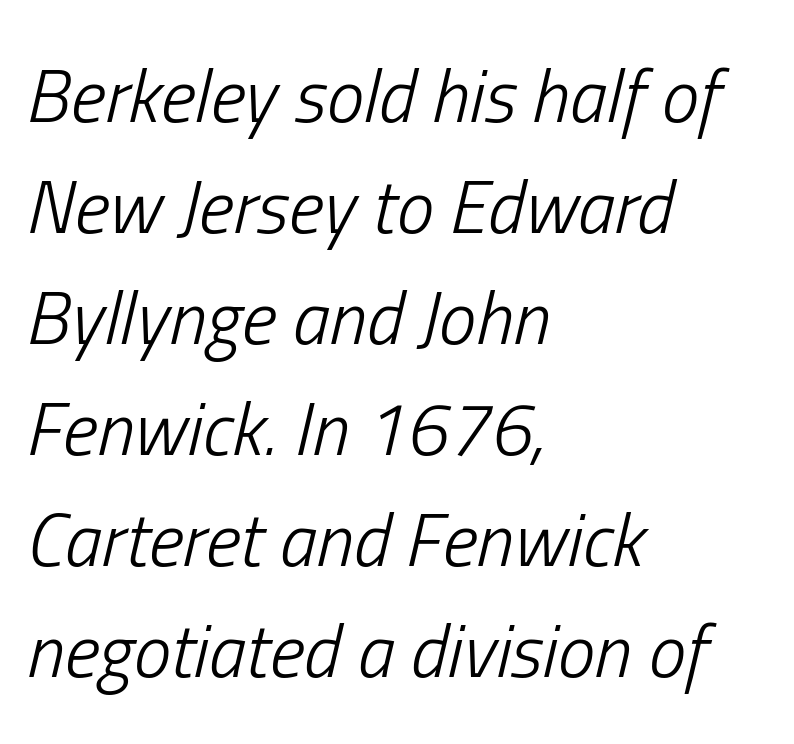
Q: Is the text bold? A: No.
Q: Is the text italic (slanted)? A: Yes, it leans right by about 13 degrees.
Q: Is the text underlined? A: No.
Q: How is the paragraph aligned? A: Left-aligned.
Q: Is the spacing between letters normal or unusually wide? A: Normal.
Q: Is the spacing between lines tight, normal or loose? A: Normal.
Q: Width (condensed, normal, or wide)? A: Condensed.
Q: Stroke contrast? A: Low.
Q: x-height? A: Medium.
Q: Monospaced? A: No.
